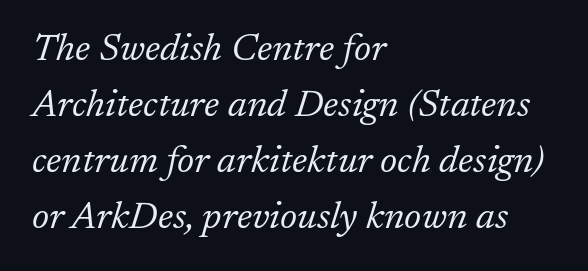
{"serif": "yes", "italic": "yes", "lean": "right", "slant_degrees": 17, "bold": "no", "weight": "light", "width": "normal", "stroke_contrast": "low", "x_height": "medium", "monospaced": "no", "underline": "no", "align": "left", "line_spacing": "normal", "line_spacing_ratio": 1.47, "letter_spacing": "normal", "letter_spacing_em": 0.0, "glyph_px": 38}
